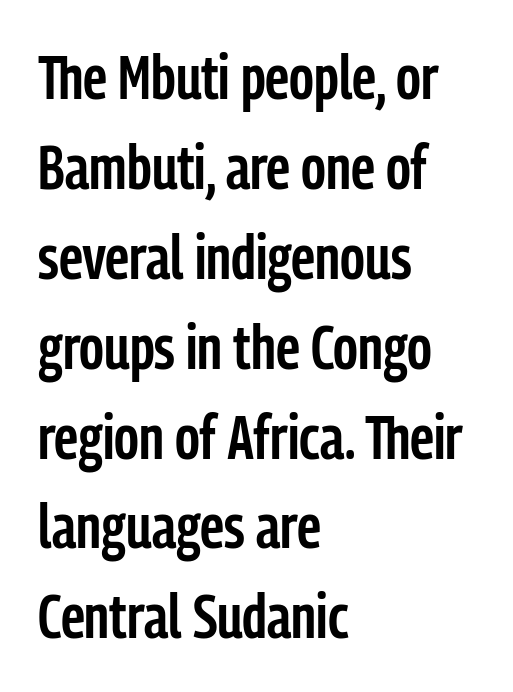
{"serif": "no", "italic": "no", "bold": "semi", "weight": "semibold", "width": "condensed", "stroke_contrast": "low", "x_height": "medium", "monospaced": "no", "underline": "no", "align": "left", "line_spacing": "normal", "line_spacing_ratio": 1.45, "letter_spacing": "normal", "letter_spacing_em": 0.0, "glyph_px": 62}
